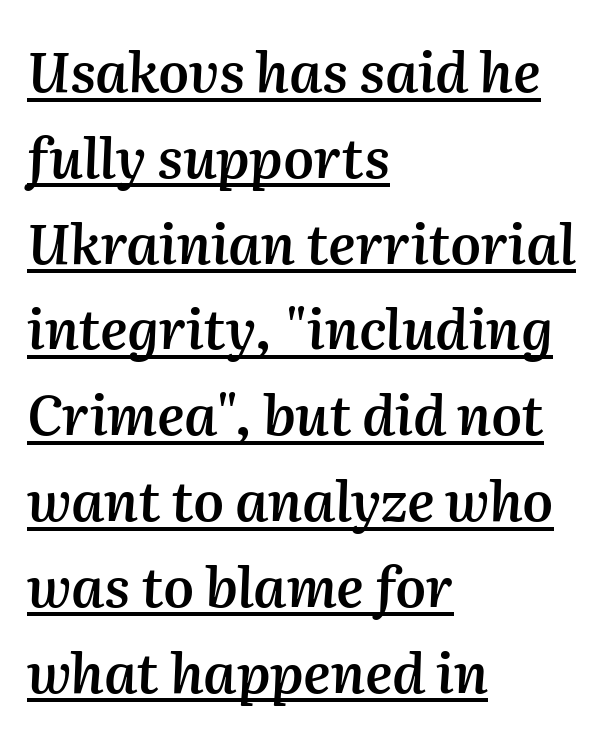
Q: Is the text bold? A: Semi-bold.
Q: Is the text italic (slanted)? A: Yes, it leans right by about 2 degrees.
Q: Is the text underlined? A: Yes.
Q: How is the paragraph aligned? A: Left-aligned.
Q: Is the spacing between letters normal or unusually wide? A: Normal.
Q: Is the spacing between lines tight, normal or loose? A: Normal.
Q: Width (condensed, normal, or wide)? A: Normal.
Q: Stroke contrast? A: Medium.
Q: x-height? A: Medium.
Q: Monospaced? A: No.
